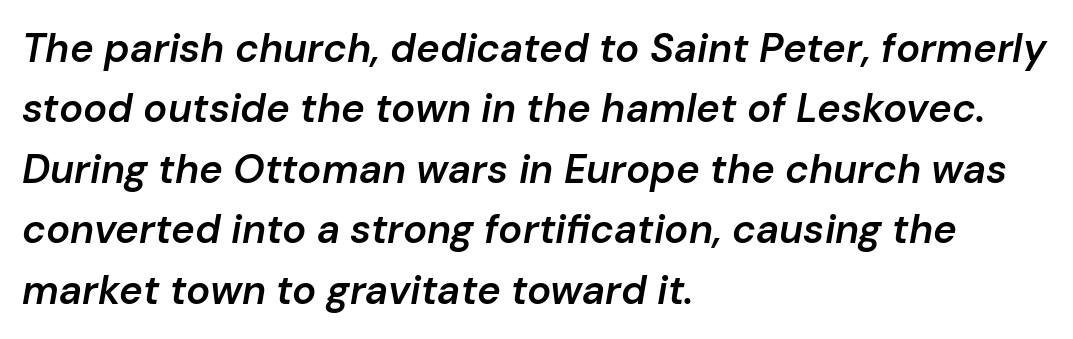
{"italic": "yes", "lean": "right", "slant_degrees": 10, "bold": "semi", "weight": "semibold", "width": "normal", "stroke_contrast": "low", "x_height": "medium", "monospaced": "no", "underline": "no", "align": "left", "line_spacing": "normal", "line_spacing_ratio": 1.51, "letter_spacing": "normal", "letter_spacing_em": 0.0, "glyph_px": 40}
